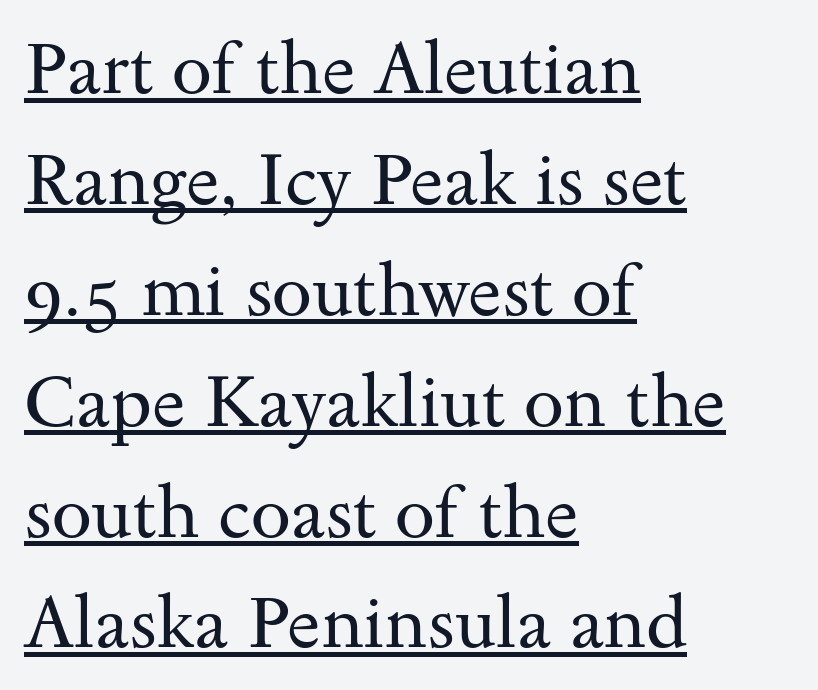
The image shows 72 px regular-weight, wide serif type, upright; set left-aligned, normal line spacing (1.54x), normal letter spacing, underlined; medium stroke contrast and a small x-height.
